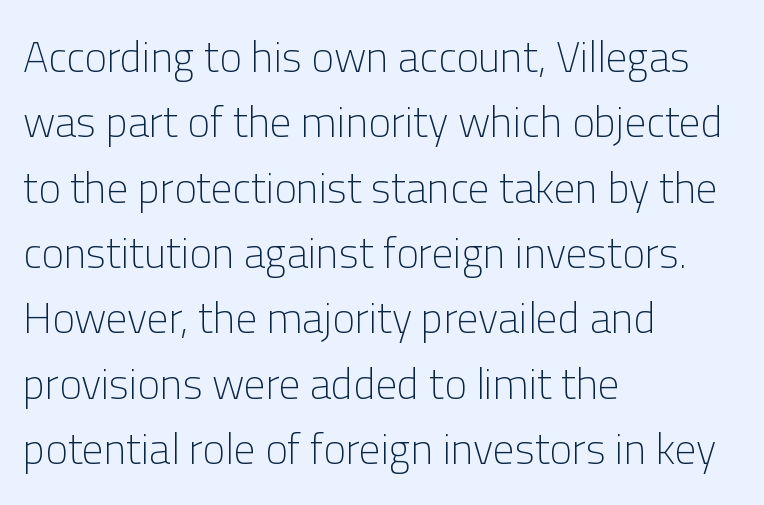
Note: no serifs on the glyphs. The letters sit at their default tracking, neither squeezed nor spread. Is this a heavy cut? Hardly; it is regular or lighter. The designer left line spacing at the default.
